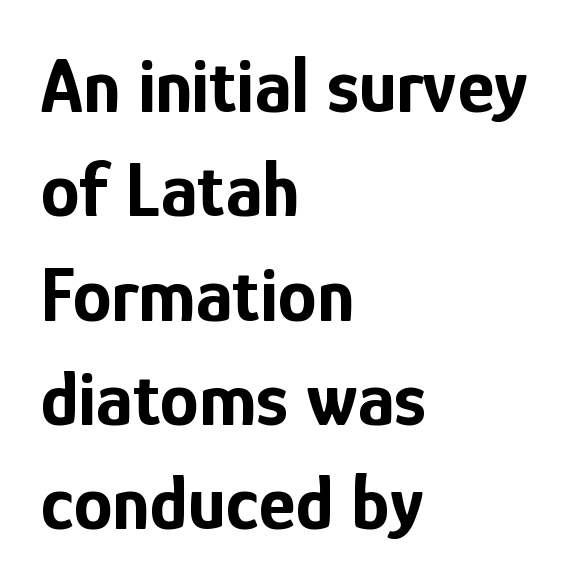
The image shows 79 px bold, condensed sans-serif type, upright; set left-aligned, normal line spacing (1.32x), normal letter spacing, not underlined; low stroke contrast and a medium x-height.
